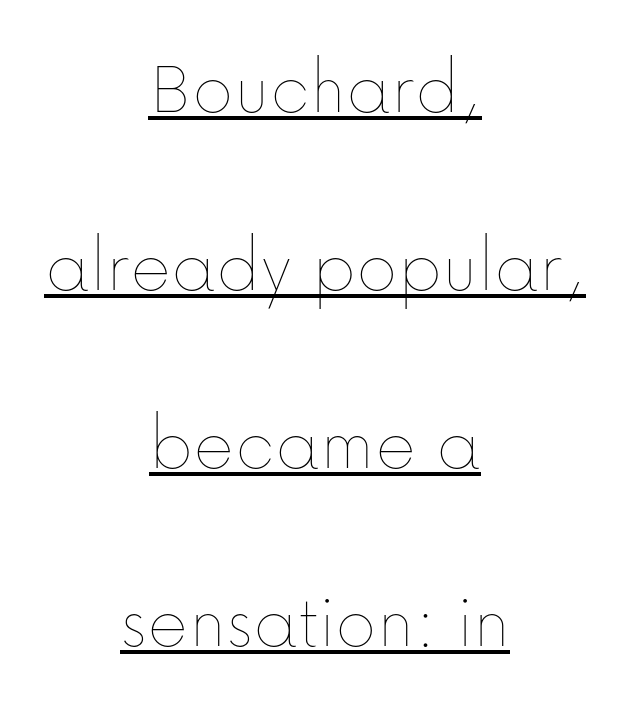
{"italic": "no", "bold": "no", "weight": "thin", "width": "normal", "stroke_contrast": "low", "x_height": "medium", "monospaced": "no", "underline": "yes", "align": "center", "line_spacing": "loose", "line_spacing_ratio": 2.28, "letter_spacing": "normal", "letter_spacing_em": 0.0, "glyph_px": 78}
